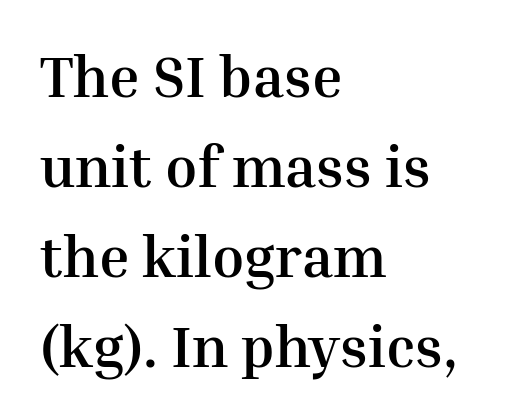
The face used here is proportionally spaced, like ordinary book or web type. The rendering anchors every line to the left-hand side. The characters display serif detailing at their extremities. Posture: vertical. If you measured baseline to baseline, you'd find a middling distance. A bare baseline throughout the passage.
